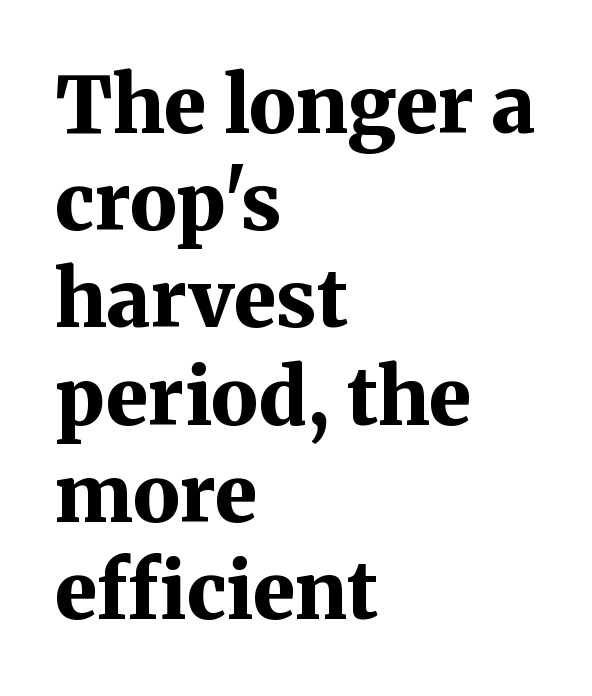
{"serif": "yes", "italic": "no", "bold": "yes", "weight": "bold", "width": "normal", "stroke_contrast": "medium", "x_height": "medium", "monospaced": "no", "underline": "no", "align": "left", "line_spacing_ratio": 1.23, "letter_spacing": "normal", "letter_spacing_em": 0.0, "glyph_px": 79}
